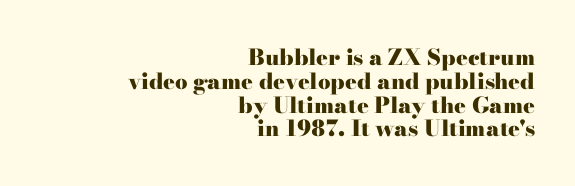
{"italic": "no", "bold": "yes", "underline": "no", "align": "right", "line_spacing": "tight", "line_spacing_ratio": 1.08, "letter_spacing": "normal", "letter_spacing_em": 0.0, "glyph_px": 22}
